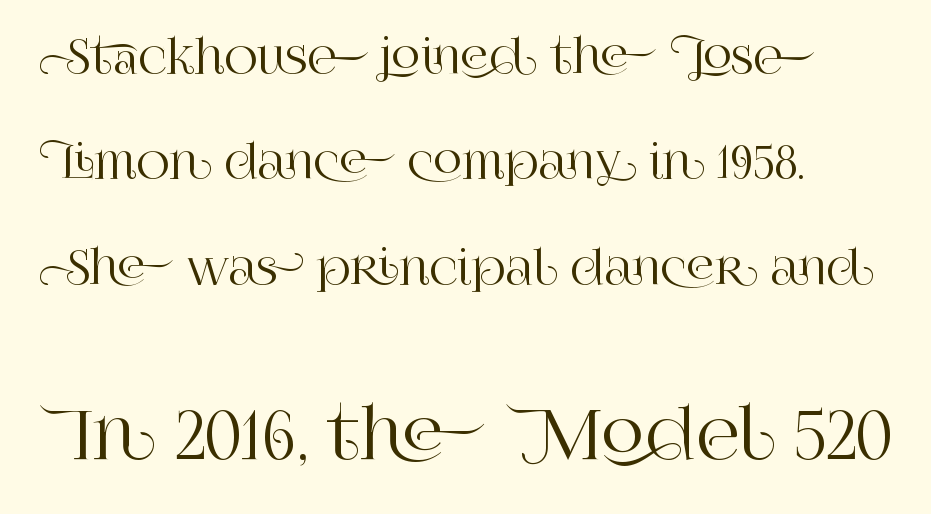
{"serif": "yes", "italic": "no", "width": "normal", "stroke_contrast": "high", "x_height": "large", "monospaced": "no", "underline": "no", "align": "left", "line_spacing": "loose", "line_spacing_ratio": 2.34, "letter_spacing": "normal", "letter_spacing_em": 0.0, "larger_block": "second", "size_ratio": 1.49, "glyph_px": 67}
